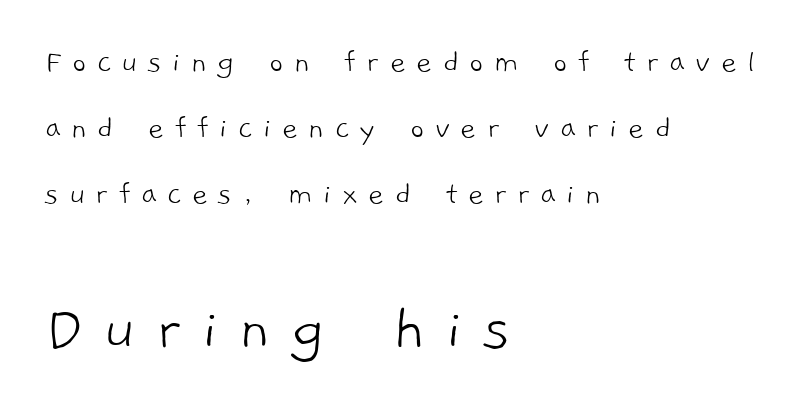
Q: Is the text bold? A: No.
Q: Is the typeface a serif or a sans-serif typeface? A: Sans-serif.
Q: Is the text underlined? A: No.
Q: How is the paragraph aligned? A: Left-aligned.
Q: Is the spacing between letters normal or unusually wide? A: Unusually wide.
Q: Is the spacing between lines tight, normal or loose? A: Loose.
Q: Which block of text is set in a larger size, the first (top) or the second (bottom)? A: The second (bottom) one.
Q: Width (condensed, normal, or wide)? A: Normal.
Q: Stroke contrast? A: Low.
Q: x-height? A: Medium.
Q: Monospaced? A: No.
